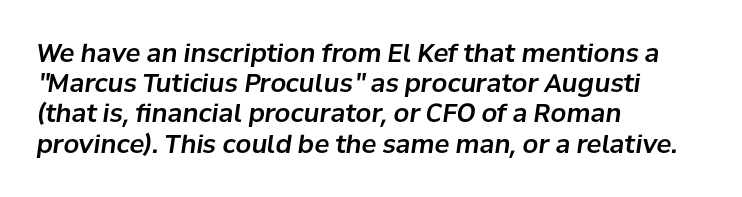
The image shows 25 px text type, italic (leaning right); set left-aligned, line spacing 1.21x, normal letter spacing, not underlined.
